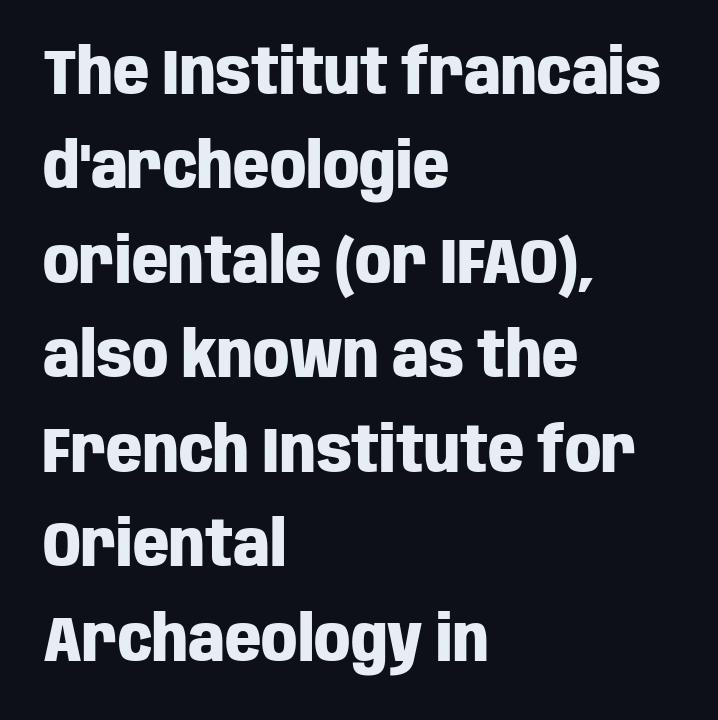
The font is running at its bold setting. All the whitespace from short lines collects on the right. Look at the tracking — it's just the regular setting, nothing added. The characters display no serif detailing; their extremities are plain. A typesetter would call this proportional, since set widths differ per character. Notice how the stems are strictly vertical — no italics here.
